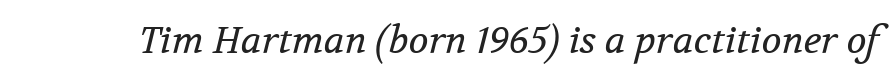
The image shows 37 px regular-weight serif type, italic (leaning right); set normal letter spacing, not underlined; medium stroke contrast and a medium x-height.
